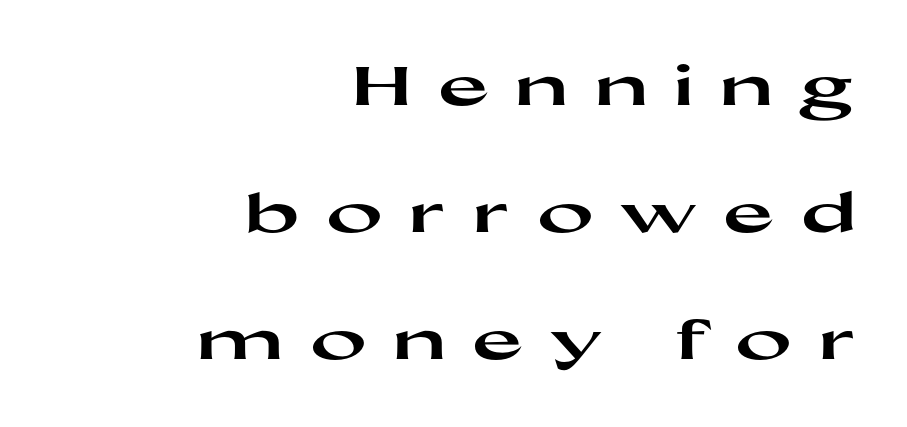
Has an underline been added? It has not. Chunky letters — that's bold for sure. Are there feet on the stems? There aren't — it's a sans. Is the block centered? No — it sits flush against the right margin. The line-height multiplier appears high, well above default. Do the characters align in a grid? No, the font is proportional.
